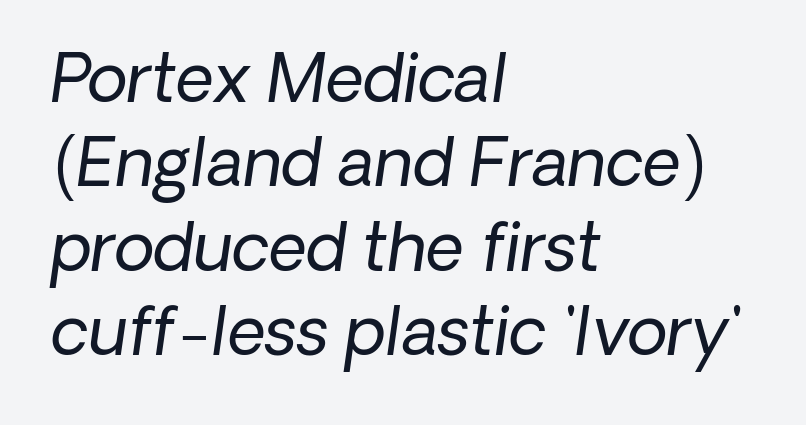
{"serif": "no", "bold": "no", "weight": "regular", "width": "normal", "stroke_contrast": "low", "x_height": "medium", "monospaced": "no", "underline": "no", "align": "left", "line_spacing": "normal", "line_spacing_ratio": 1.28, "letter_spacing": "normal", "letter_spacing_em": 0.0, "glyph_px": 66}
